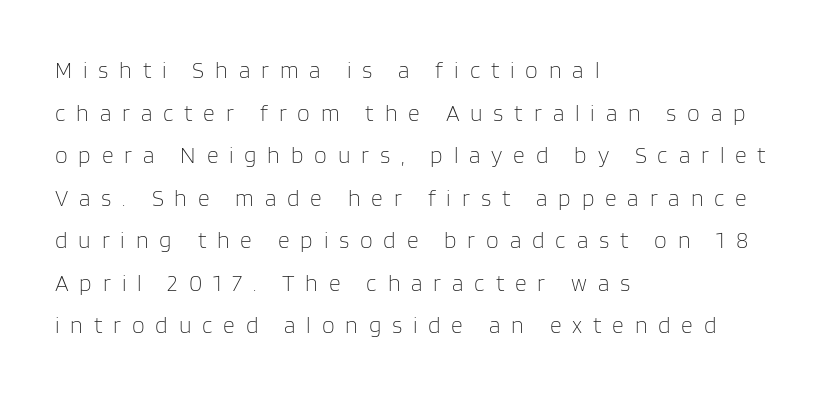
In terms of letterspacing, this is a distinctly airy, spread setting. Rendered with straight, roman letterforms. The baseline area is clear. Each line starts at the same left margin while the right side varies.
